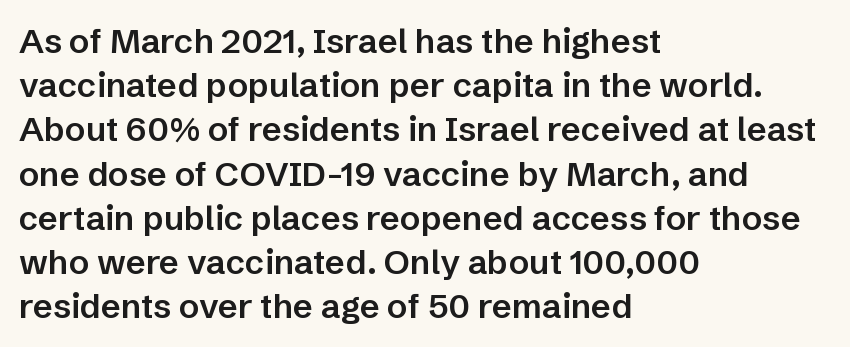
Q: Is the text bold? A: Semi-bold.
Q: Is the text italic (slanted)? A: No, it is upright.
Q: Is the typeface a serif or a sans-serif typeface? A: Sans-serif.
Q: Is the text underlined? A: No.
Q: How is the paragraph aligned? A: Left-aligned.
Q: Is the spacing between letters normal or unusually wide? A: Normal.
Q: Is the spacing between lines tight, normal or loose? A: Normal.
Q: Width (condensed, normal, or wide)? A: Normal.
Q: Stroke contrast? A: Low.
Q: x-height? A: Medium.
Q: Monospaced? A: No.
